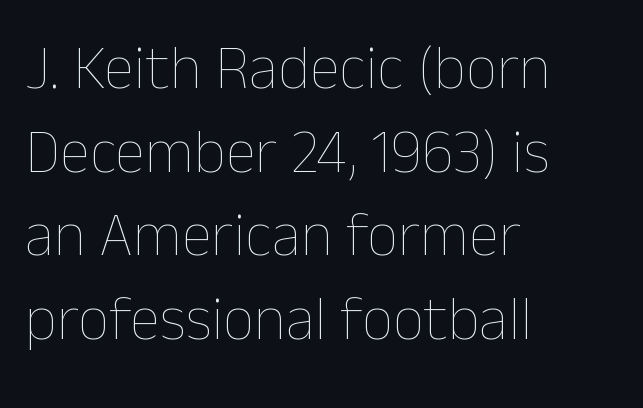
Heft: none added — not bold. The passage shown is not underscored anywhere. The paragraph shown leans on its left margin. Every character sits straight up, as roman type does. Caption: standard tracking, unaltered. Character widths vary here, with narrow letters taking less room than wide ones.
